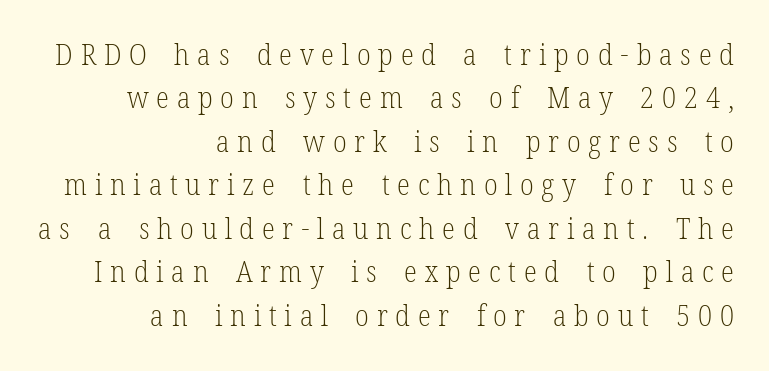
Q: Is the text bold? A: No.
Q: Is the text italic (slanted)? A: No, it is upright.
Q: Is the typeface a serif or a sans-serif typeface? A: Serif.
Q: Is the text underlined? A: No.
Q: How is the paragraph aligned? A: Right-aligned.
Q: Is the spacing between letters normal or unusually wide? A: Unusually wide.
Q: Is the spacing between lines tight, normal or loose? A: Normal.
Q: Width (condensed, normal, or wide)? A: Condensed.
Q: Stroke contrast? A: Low.
Q: x-height? A: Medium.
Q: Monospaced? A: No.
